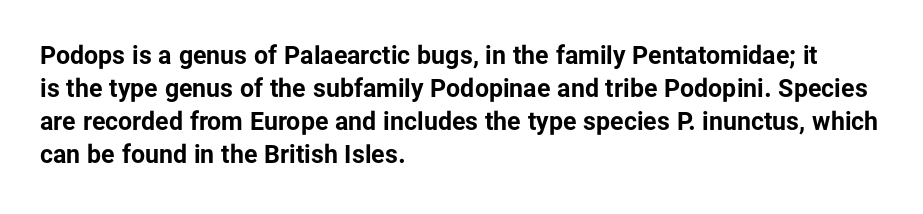
Q: Is the text bold? A: Yes.
Q: Is the text italic (slanted)? A: No, it is upright.
Q: Is the text underlined? A: No.
Q: How is the paragraph aligned? A: Left-aligned.
Q: Is the spacing between letters normal or unusually wide? A: Normal.
Q: Is the spacing between lines tight, normal or loose? A: Normal.
